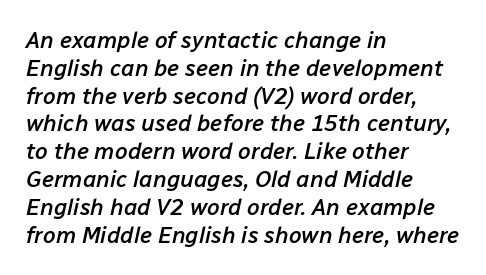
Designer's note — italics engaged. Teacher's note: observe the even left margin — that is flush-left alignment. The foot of each line stays bare and open. Weight check: semibold — heavier than regular, not quite bold. These lines keep a tight, regular rhythm from letter to letter.
